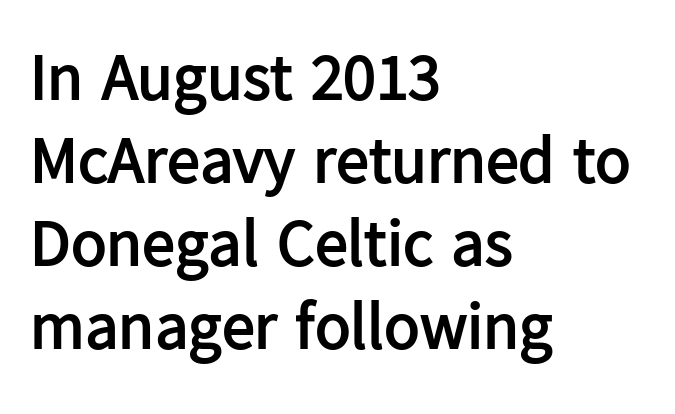
In terms of posture, this sample is upright. Normally led — the rows are evenly, conventionally spaced. The tracking reads as untouched default to a designer's eye. The strokes are fattened all the way to bold. Serif or sans? Sans — the stroke terminals are bare. Decoration check: the copy has no underline.
